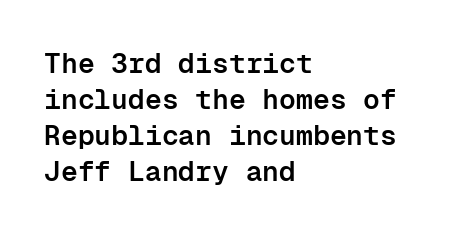
{"serif": "no", "italic": "no", "bold": "semi", "weight": "semibold", "width": "normal", "stroke_contrast": "low", "x_height": "medium", "monospaced": "yes", "underline": "no", "align": "left", "line_spacing": "normal", "line_spacing_ratio": 1.29, "letter_spacing": "normal", "letter_spacing_em": 0.0, "glyph_px": 28}
